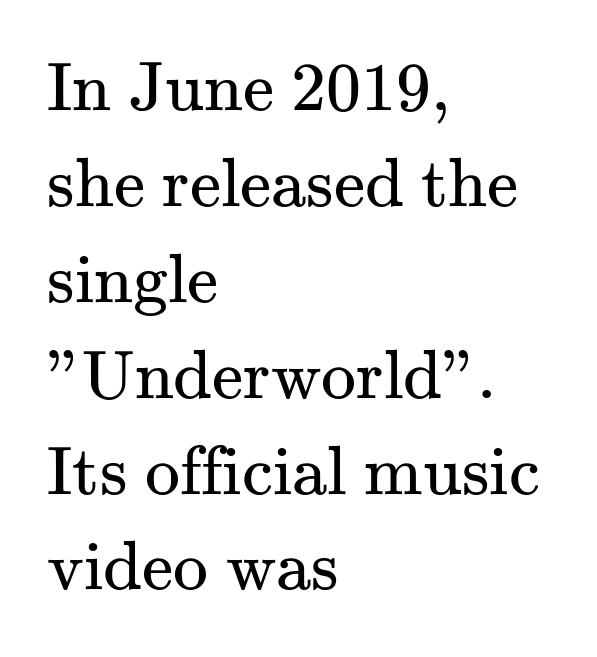
Notice how the passage keeps a crisp vertical edge on the left only. Each new line begins a customary step beneath the previous one. You could call the tracking neutral — neither tight nor loose. The type family on display is of the serif kind. Caption: face not bold, strokes unweighted. Glance below the letters and you will spot only blank space.
